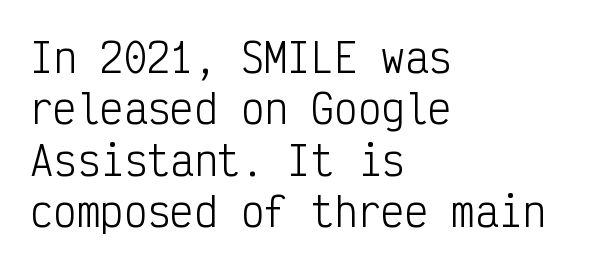
Glyph-to-glyph distance matches everyday printed text. This rendering features lettering with no underline. Stroke thickness stays within the range of a standard reading face or lighter. Baseline-to-baseline distance is the conventional proportion of letter height. Every character sits straight up, as roman type does. Teacher's note: observe the even left margin — that is flush-left alignment.
